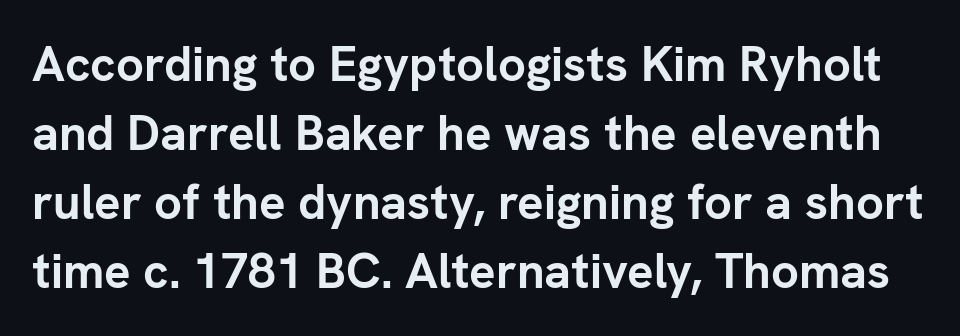
The image shows 49 px semibold sans-serif type, upright; set normal line spacing (1.41x), normal letter spacing, not underlined; low stroke contrast and a medium x-height.
